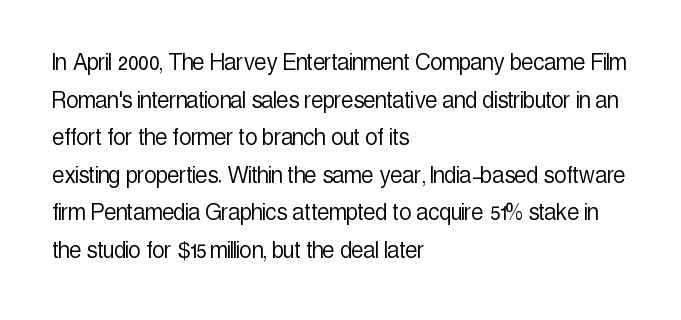
Notice how the stems are strictly vertical — no italics here. A bare baseline throughout the passage. Inter-character spacing is left at the font's built-in metrics. Vertical spacing — default. The ragged edge is on the right, which tells us the setting is flush left. The font sits on the lighter half of the weight spectrum, regular included.
